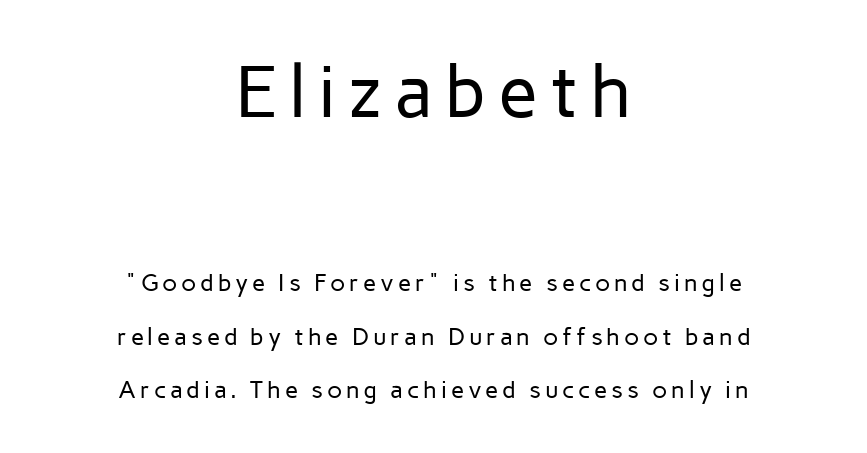
Q: Is the text bold? A: No.
Q: Is the text italic (slanted)? A: No, it is upright.
Q: Is the typeface a serif or a sans-serif typeface? A: Sans-serif.
Q: Is the text underlined? A: No.
Q: How is the paragraph aligned? A: Centered.
Q: Is the spacing between lines tight, normal or loose? A: Loose.
Q: Which block of text is set in a larger size, the first (top) or the second (bottom)? A: The first (top) one.
Q: Width (condensed, normal, or wide)? A: Normal.
Q: Stroke contrast? A: Low.
Q: x-height? A: Medium.
Q: Monospaced? A: No.
